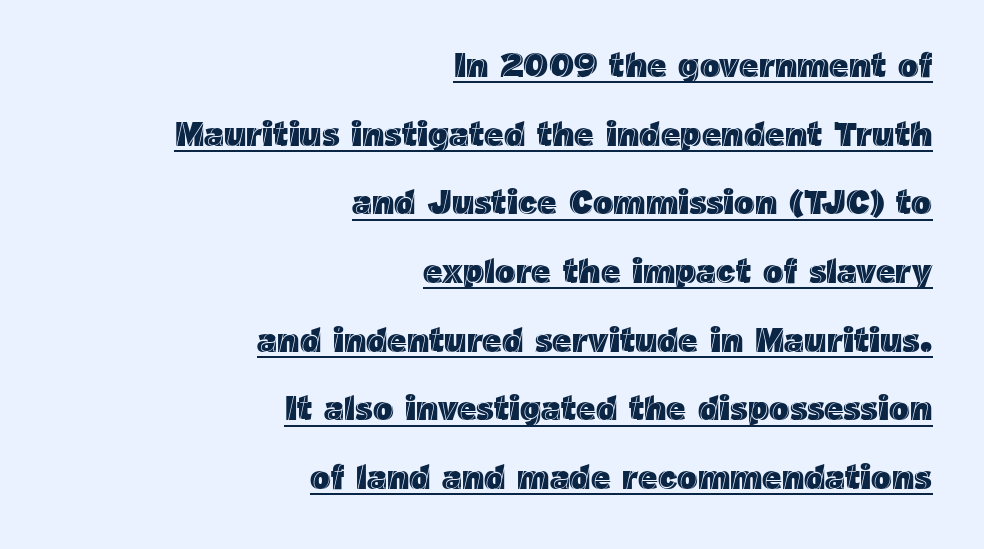
The image shows 34 px text type, upright; set right-aligned, loose line spacing (2.02x), normal letter spacing, underlined; a medium x-height.
